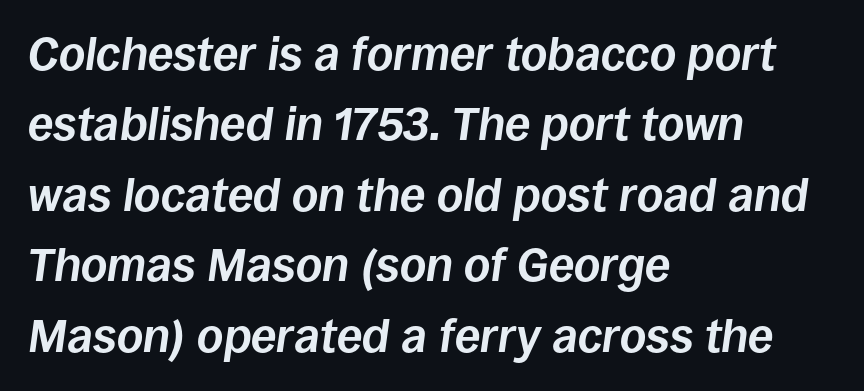
Q: Is the text bold? A: Yes.
Q: Is the text italic (slanted)? A: Yes, it leans right by about 8 degrees.
Q: Is the text underlined? A: No.
Q: How is the paragraph aligned? A: Left-aligned.
Q: Is the spacing between letters normal or unusually wide? A: Normal.
Q: Is the spacing between lines tight, normal or loose? A: Normal.
Q: Width (condensed, normal, or wide)? A: Normal.
Q: Stroke contrast? A: Low.
Q: x-height? A: Large.
Q: Monospaced? A: No.
